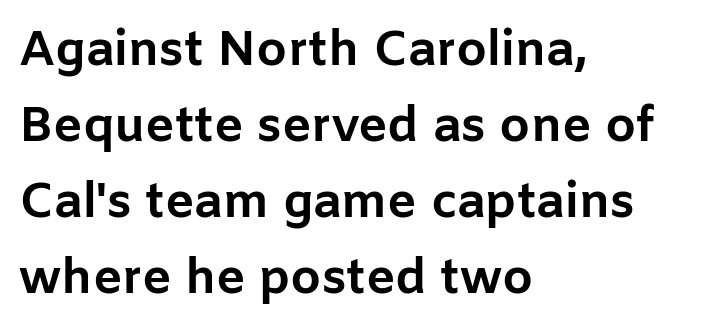
Q: Is the text bold? A: Yes.
Q: Is the text italic (slanted)? A: No, it is upright.
Q: Is the typeface a serif or a sans-serif typeface? A: Sans-serif.
Q: Is the text underlined? A: No.
Q: How is the paragraph aligned? A: Left-aligned.
Q: Is the spacing between letters normal or unusually wide? A: Normal.
Q: Is the spacing between lines tight, normal or loose? A: Normal.
Q: Width (condensed, normal, or wide)? A: Normal.
Q: Stroke contrast? A: Low.
Q: x-height? A: Medium.
Q: Monospaced? A: No.
